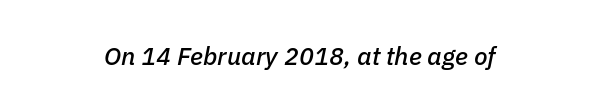
Q: Is the text italic (slanted)? A: Yes, it leans right by about 11 degrees.
Q: Is the text underlined? A: No.
Q: Is the spacing between letters normal or unusually wide? A: Normal.
